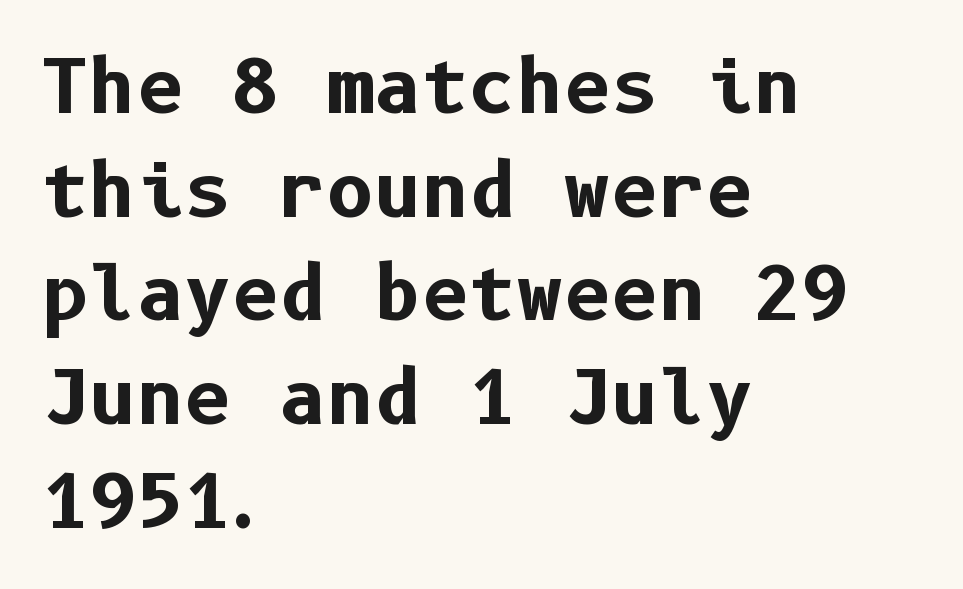
The image shows 73 px bold sans-serif type, upright; set left-aligned, normal line spacing (1.42x), normal letter spacing, not underlined; low stroke contrast and a medium x-height.
